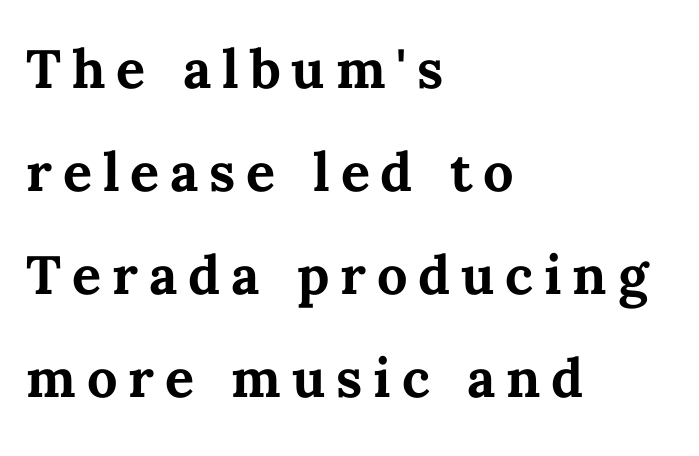
The image shows 54 px bold type, upright; set left-aligned, loose line spacing (1.91x), unusually wide letter spacing (+0.2 em), not underlined; medium stroke contrast and a medium x-height.
